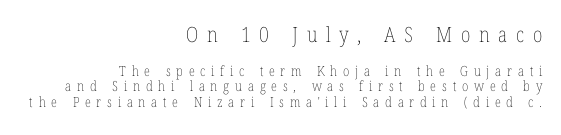
Q: Is the text bold? A: No.
Q: Is the text italic (slanted)? A: No, it is upright.
Q: Is the text underlined? A: No.
Q: How is the paragraph aligned? A: Right-aligned.
Q: Is the spacing between letters normal or unusually wide? A: Unusually wide.
Q: Is the spacing between lines tight, normal or loose? A: Tight.
Q: Which block of text is set in a larger size, the first (top) or the second (bottom)? A: The first (top) one.
